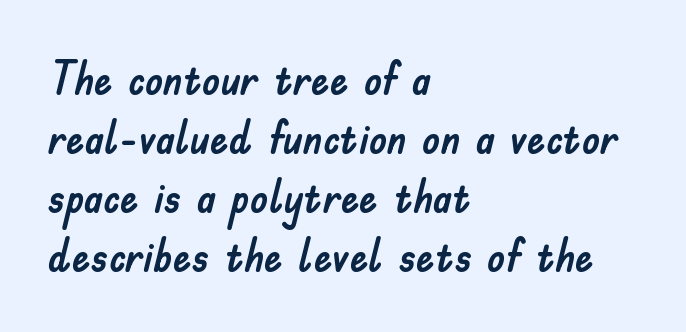
The image shows 46 px sans-serif type; set left-aligned, normal line spacing (1.28x), normal letter spacing, not underlined; low stroke contrast and a small x-height.
